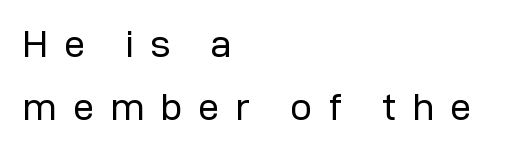
The image shows 38 px regular-weight sans-serif type, upright; set left-aligned, normal line spacing (1.66x), unusually wide letter spacing (+0.42 em), not underlined; low stroke contrast and a medium x-height.
